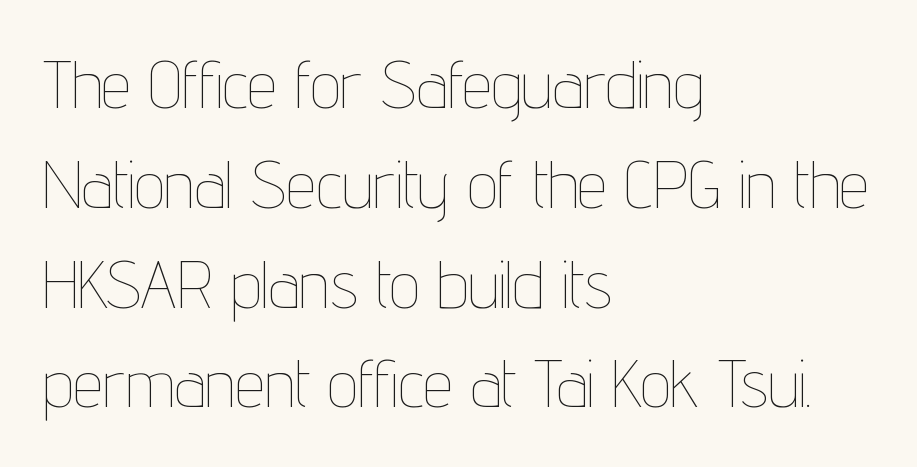
Plain, unruled lines of type. Alignment: flush left. Each word holds together tightly as a unit, with standard inter-letter gaps. Do the characters align in a grid? No, the font is proportional. It's the straight-up-and-down kind of type.
